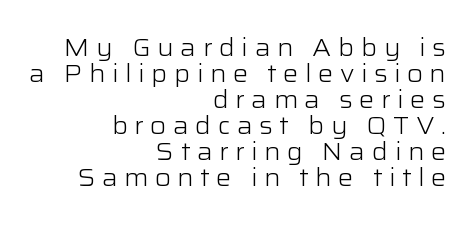
The image shows 24 px text type, upright; set right-aligned, tight line spacing (1.08x), unusually wide letter spacing (+0.27 em), not underlined.
